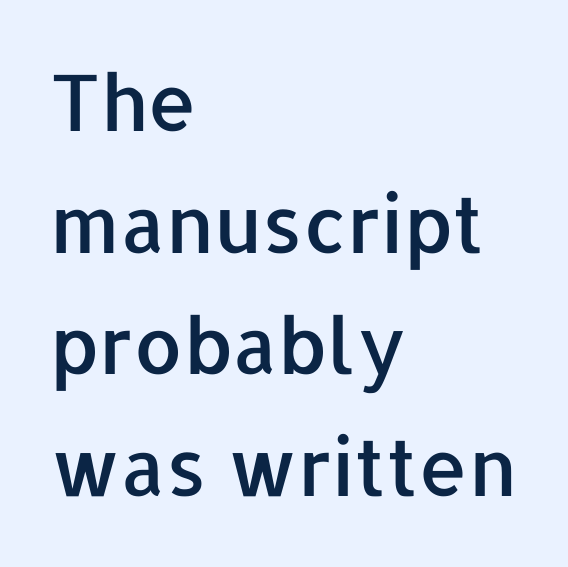
Q: Is the text italic (slanted)? A: No, it is upright.
Q: Is the typeface a serif or a sans-serif typeface? A: Sans-serif.
Q: Is the text underlined? A: No.
Q: How is the paragraph aligned? A: Left-aligned.
Q: Is the spacing between letters normal or unusually wide? A: Normal.
Q: Is the spacing between lines tight, normal or loose? A: Normal.
Q: Width (condensed, normal, or wide)? A: Normal.
Q: Stroke contrast? A: Low.
Q: x-height? A: Medium.
Q: Monospaced? A: No.
